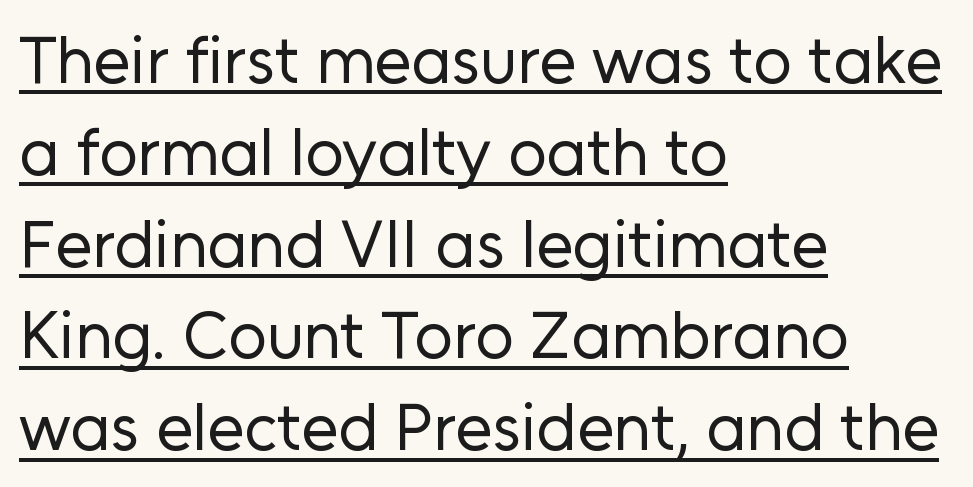
The lines sit at an ordinary, default distance from one another. Casual observation: everything's shoved over to the left. The type sits square on the baseline with zero lean. This rendering leaves character spacing at its baseline value. Glance below the letters and you will spot a drawn line.
